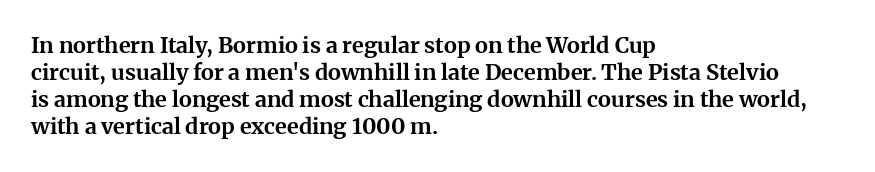
The setting favours the left margin, as ordinary paragraphs usually do. The strip under each line holds only bare page. Every letter is thick-stroked: bold, no question. In terms of posture, this sample is upright. Is the letter spacing exaggerated? No — it looks like the ordinary default.
